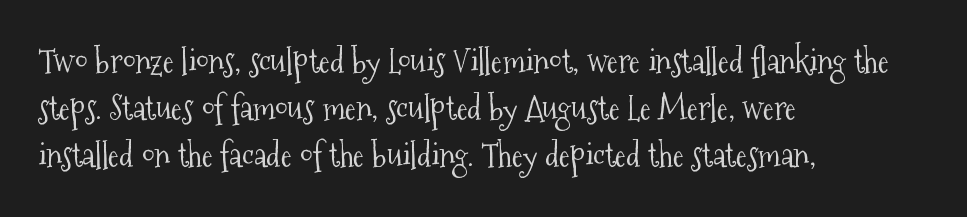
The image shows 33 px light, condensed serif type, upright; set left-aligned, normal line spacing (1.42x), normal letter spacing, not underlined; medium stroke contrast and a medium x-height.
